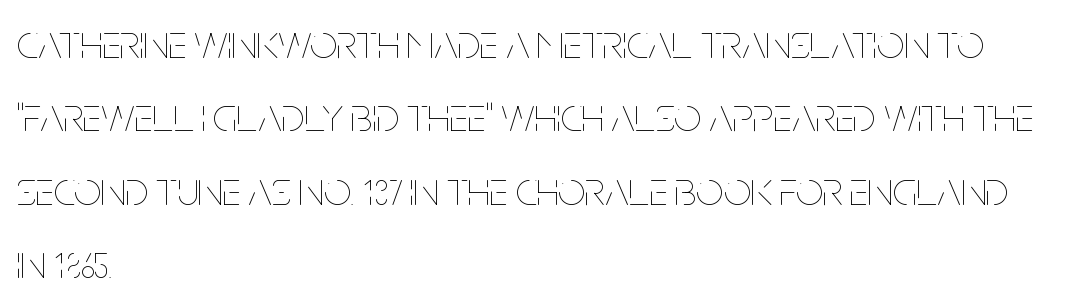
Has an underline been added? It has not. This reads as an unemphasized weight, regular at the heaviest. Layout note: lines flush left. Every character sits straight up, as roman type does.
